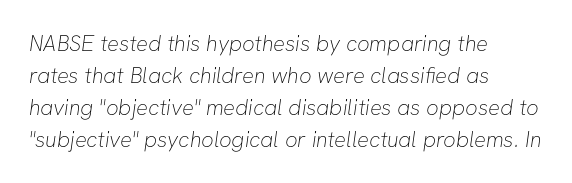
Q: Is the text bold? A: No.
Q: Is the text underlined? A: No.
Q: How is the paragraph aligned? A: Left-aligned.
Q: Is the spacing between letters normal or unusually wide? A: Normal.
Q: Is the spacing between lines tight, normal or loose? A: Normal.
